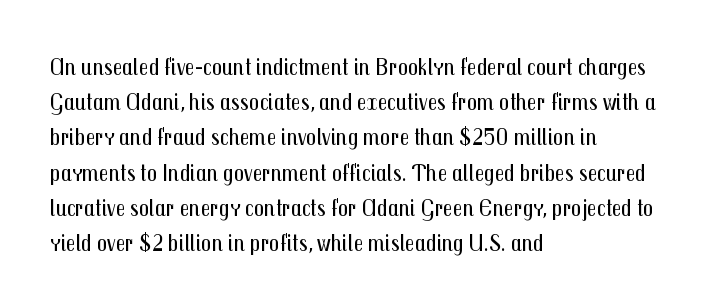
Weight: not bold — regular or lighter. Summary of vertical rhythm: regular, with standard interline spacing. Italic? Not at all — the glyphs are vertical. Words appear dense and cohesive because spacing is normal. Glance below the letters and you will spot only blank space.
